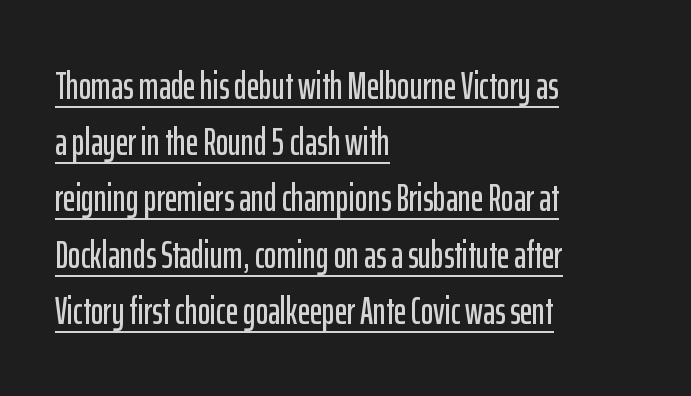
Q: Is the text italic (slanted)? A: No, it is upright.
Q: Is the typeface a serif or a sans-serif typeface? A: Sans-serif.
Q: Is the text underlined? A: Yes.
Q: How is the paragraph aligned? A: Left-aligned.
Q: Is the spacing between letters normal or unusually wide? A: Normal.
Q: Is the spacing between lines tight, normal or loose? A: Normal.
Q: Width (condensed, normal, or wide)? A: Condensed.
Q: Stroke contrast? A: Low.
Q: x-height? A: Medium.
Q: Monospaced? A: No.
